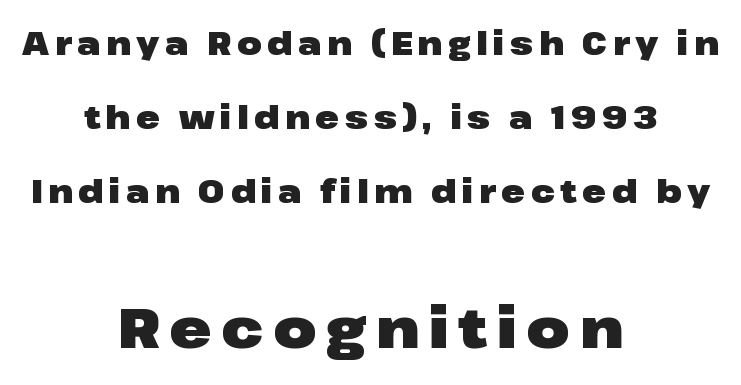
{"serif": "no", "italic": "no", "bold": "yes", "weight": "heavy", "width": "wide", "stroke_contrast": "low", "x_height": "medium", "monospaced": "no", "underline": "no", "align": "center", "line_spacing": "loose", "line_spacing_ratio": 2.32, "larger_block": "second", "size_ratio": 1.75, "glyph_px": 56}
